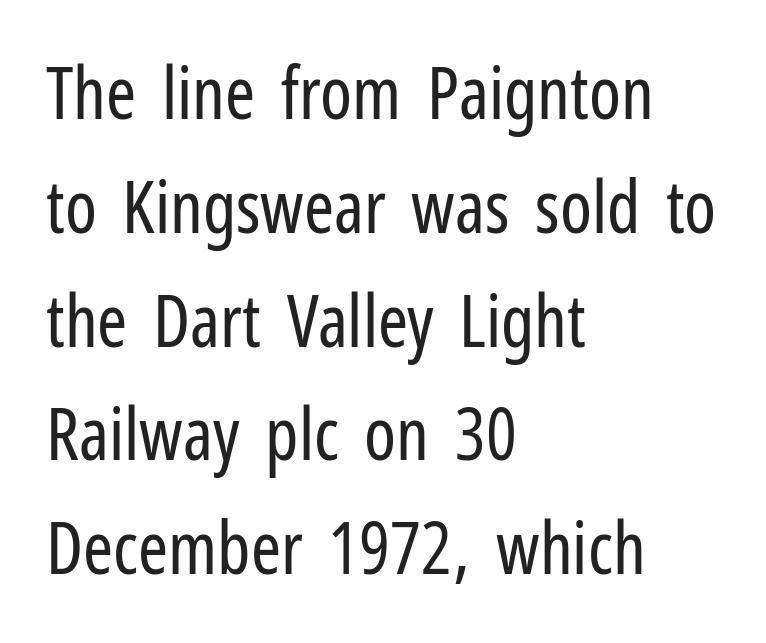
What's the leading like? Ordinary, nothing unusual. Type without underlining. Caption: face not bold, strokes unweighted. A typesetter would call this proportional, since set widths differ per character. Grotesque or geometric, the face here clearly has no serifs. Caption: standard tracking, unaltered.
